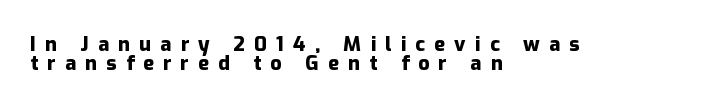
The image shows 20 px bold type, upright; set left-aligned, tight line spacing (0.96x), unusually wide letter spacing (+0.46 em), not underlined.
